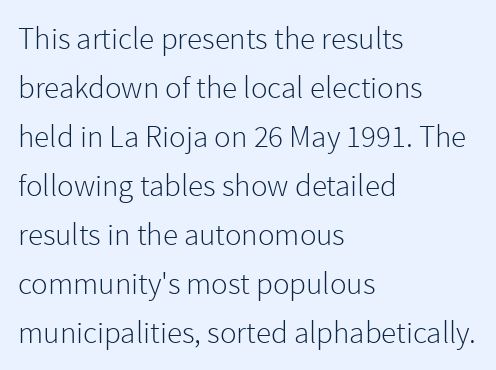
Heaviness? Minimal to ordinary, like unemphasized prose. The text was rendered using a sans face with plain stroke endings. Glyph-to-glyph distance matches everyday printed text. Quick note: underline off. Quick note: interline space is typical. The rendering uses natural spacing where letterforms have individual widths.
